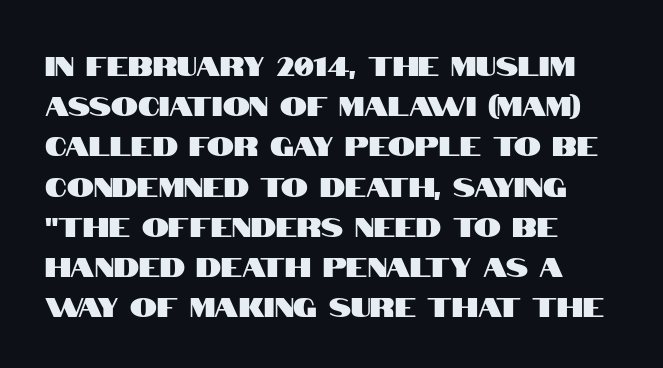
The image shows 27 px text type, upright; set left-aligned, normal line spacing (1.49x), normal letter spacing, not underlined.
